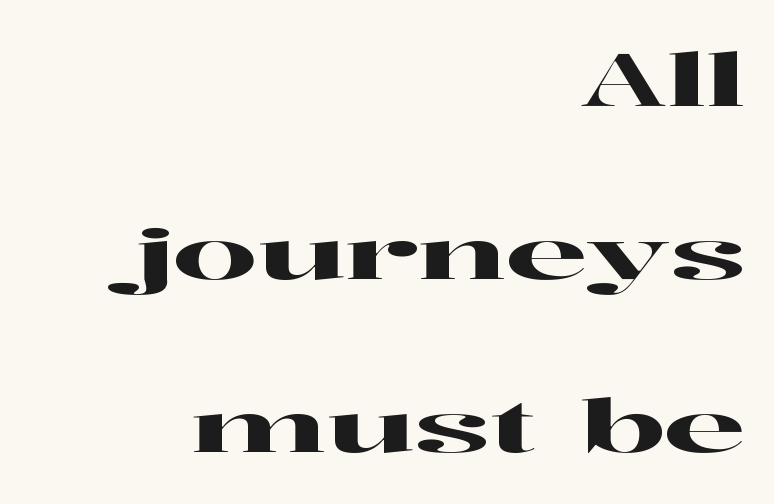
{"serif": "yes", "italic": "no", "width": "wide", "stroke_contrast": "high", "x_height": "medium", "monospaced": "no", "underline": "no", "align": "right", "line_spacing": "loose", "line_spacing_ratio": 2.34, "letter_spacing": "normal", "letter_spacing_em": 0.0, "glyph_px": 74}
